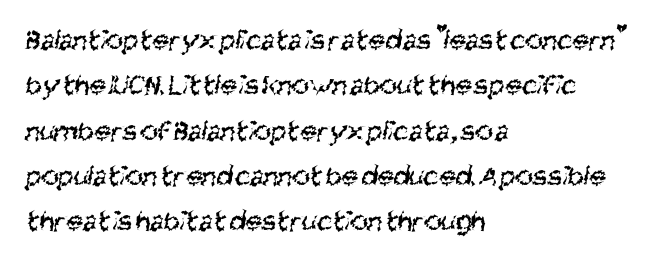
The image shows 30 px regular-weight, condensed sans-serif type; set left-aligned, normal line spacing (1.51x), normal letter spacing, not underlined; medium stroke contrast and a large x-height.
